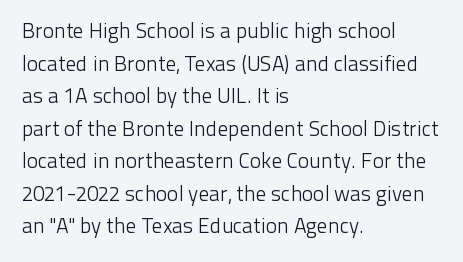
{"italic": "no", "bold": "no", "underline": "no", "align": "left", "line_spacing": "normal", "line_spacing_ratio": 1.55, "letter_spacing": "normal", "letter_spacing_em": 0.0, "glyph_px": 21}
